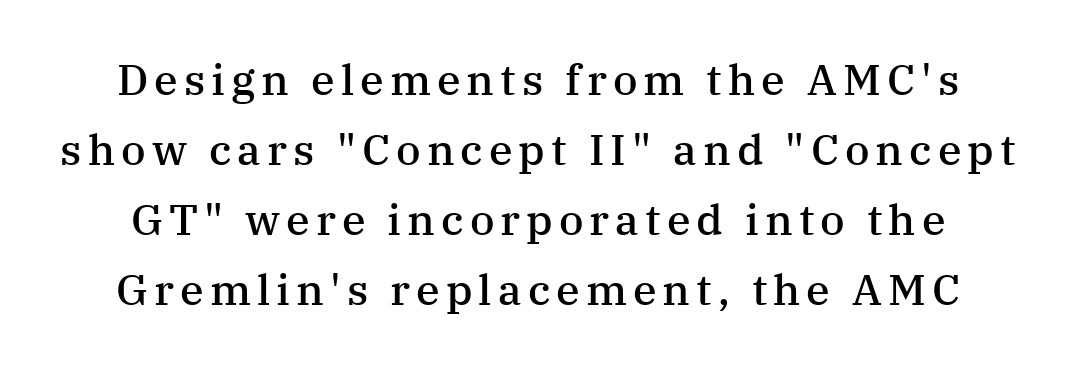
The zone under the glyphs is completely vacant. Summary of vertical rhythm: regular, with standard interline spacing. The passage shown is semibold, sitting just below true bold. Each letter keeps its own natural width here, so spacing adapts to shape. You can tell it's not italic because the verticals are truly vertical.
